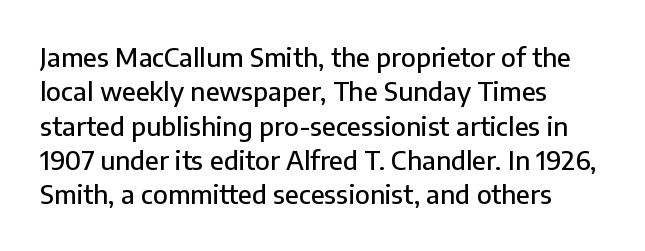
{"italic": "no", "underline": "no", "align": "left", "line_spacing": "normal", "line_spacing_ratio": 1.32, "letter_spacing": "normal", "letter_spacing_em": 0.0, "glyph_px": 26}
